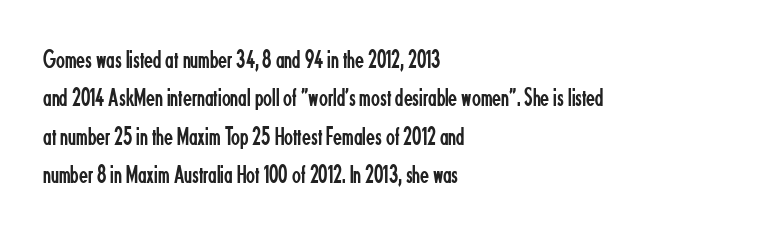
The image shows 26 px text type, upright; set left-aligned, normal line spacing (1.48x), normal letter spacing, not underlined.
